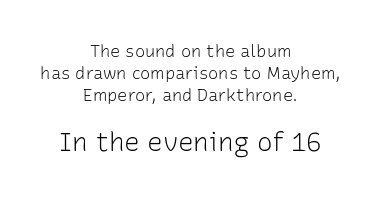
Observe the ordinary spacing: letters are neighbours, not strangers. Letters rest on an invisible, unmarked baseline. Is the block centered? Yes — each line is placed symmetrically about the middle. The vertical gap from one line to the next is medium.
